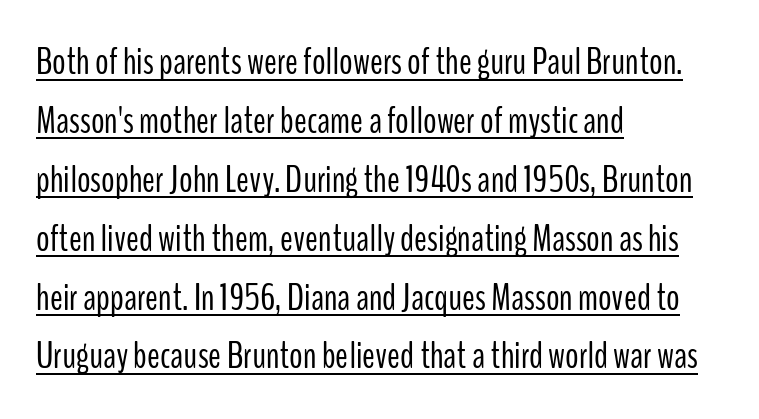
The image shows 38 px light, condensed sans-serif type, upright; set left-aligned, normal line spacing (1.55x), normal letter spacing, underlined; low stroke contrast and a medium x-height.
